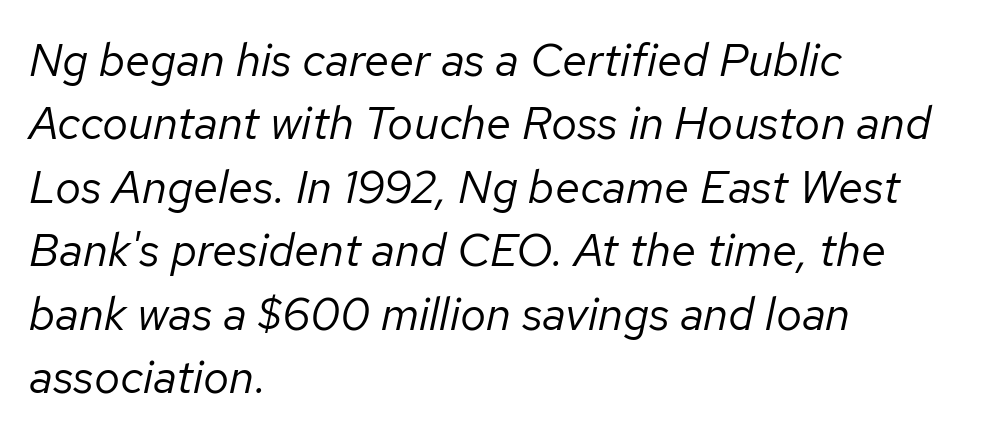
The image shows 46 px regular-weight type, italic (leaning right); set left-aligned, normal line spacing (1.38x), normal letter spacing, not underlined; low stroke contrast and a medium x-height.
